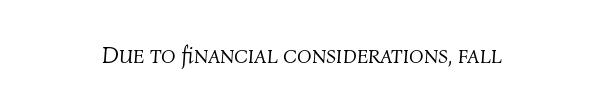
{"italic": "yes", "lean": "right", "slant_degrees": 4, "bold": "no", "underline": "no", "letter_spacing": "normal", "letter_spacing_em": 0.0, "glyph_px": 24}
